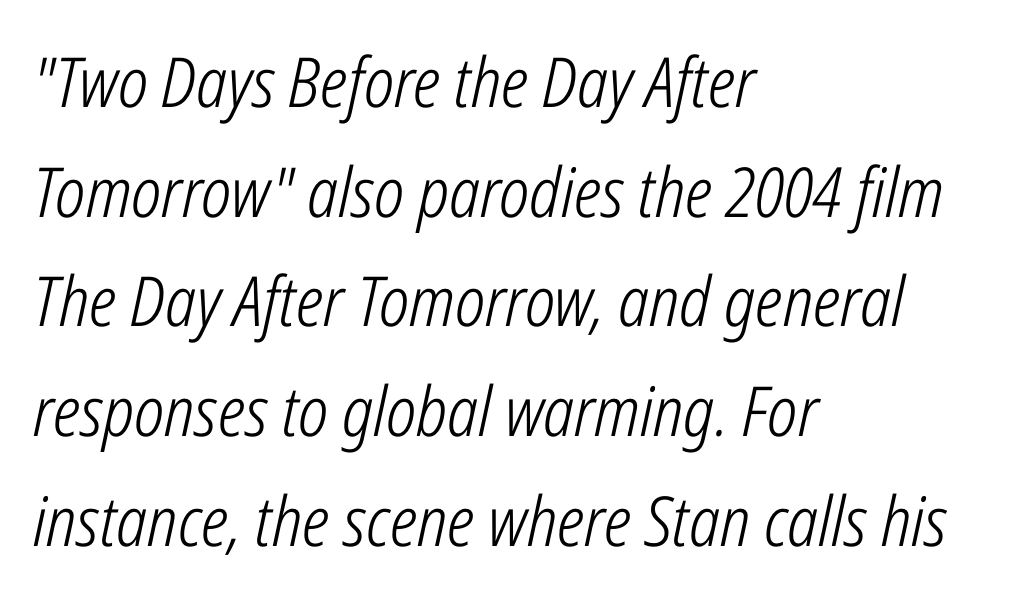
Q: Is the text bold? A: No.
Q: Is the text italic (slanted)? A: Yes, it leans right by about 12 degrees.
Q: Is the text underlined? A: No.
Q: How is the paragraph aligned? A: Left-aligned.
Q: Is the spacing between letters normal or unusually wide? A: Normal.
Q: Is the spacing between lines tight, normal or loose? A: Normal.
Q: Width (condensed, normal, or wide)? A: Condensed.
Q: Stroke contrast? A: Low.
Q: x-height? A: Medium.
Q: Monospaced? A: No.
